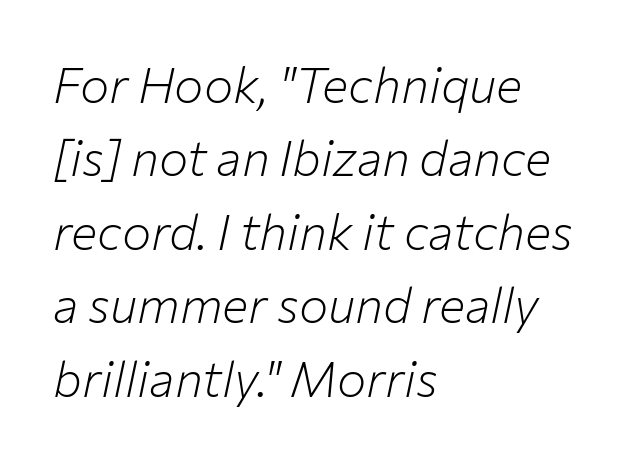
The image shows 49 px light type, italic (leaning right); set left-aligned, normal line spacing (1.5x), normal letter spacing, not underlined; low stroke contrast and a medium x-height.
